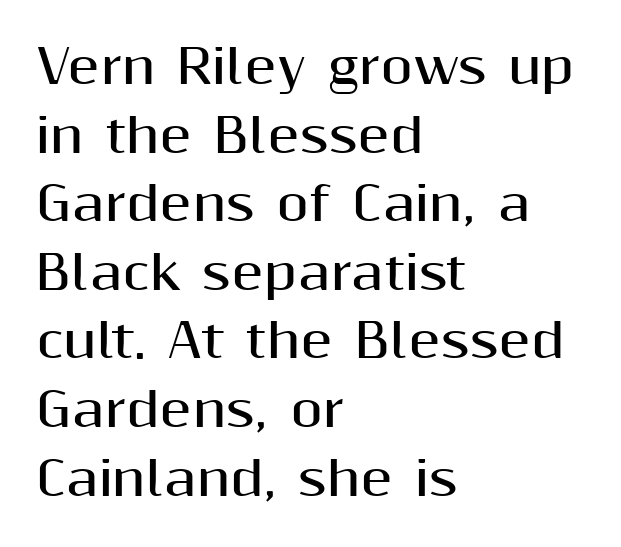
Q: Is the text bold? A: Yes.
Q: Is the text italic (slanted)? A: No, it is upright.
Q: Is the typeface a serif or a sans-serif typeface? A: Sans-serif.
Q: Is the text underlined? A: No.
Q: How is the paragraph aligned? A: Left-aligned.
Q: Is the spacing between letters normal or unusually wide? A: Normal.
Q: Is the spacing between lines tight, normal or loose? A: Normal.
Q: Width (condensed, normal, or wide)? A: Normal.
Q: Stroke contrast? A: Medium.
Q: x-height? A: Medium.
Q: Monospaced? A: No.
